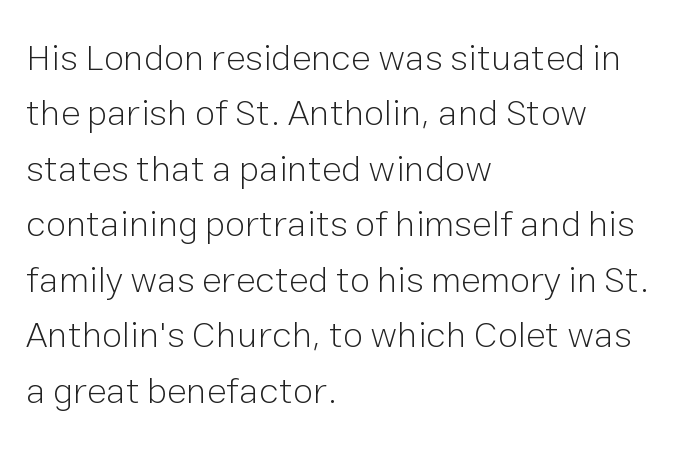
{"serif": "no", "italic": "no", "bold": "no", "weight": "light", "width": "normal", "stroke_contrast": "low", "x_height": "medium", "monospaced": "no", "underline": "no", "align": "left", "line_spacing": "normal", "line_spacing_ratio": 1.5, "letter_spacing": "normal", "letter_spacing_em": 0.0, "glyph_px": 37}
